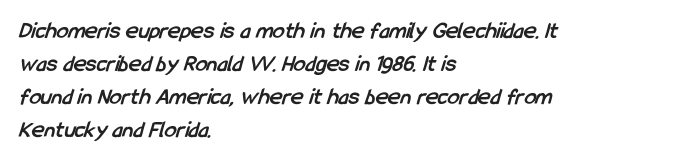
The image shows 24 px bold type; set left-aligned, normal line spacing (1.37x), normal letter spacing, not underlined.
